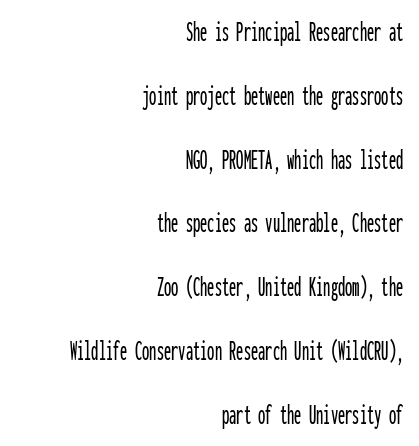
{"serif": "no", "italic": "no", "width": "condensed", "stroke_contrast": "low", "x_height": "medium", "monospaced": "yes", "underline": "no", "align": "right", "line_spacing": "loose", "line_spacing_ratio": 2.2, "letter_spacing": "normal", "letter_spacing_em": 0.0, "glyph_px": 29}
